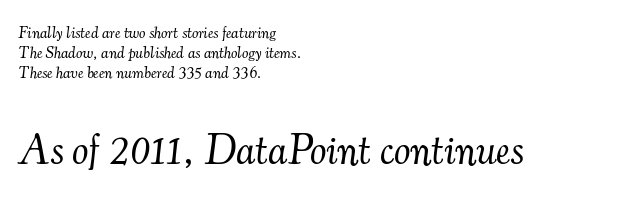
The image shows 41 px light serif type, italic (leaning right); set left-aligned, normal line spacing (1.25x), normal letter spacing, not underlined; the second (bottom) block is 2.56x larger; medium stroke contrast and a small x-height.
